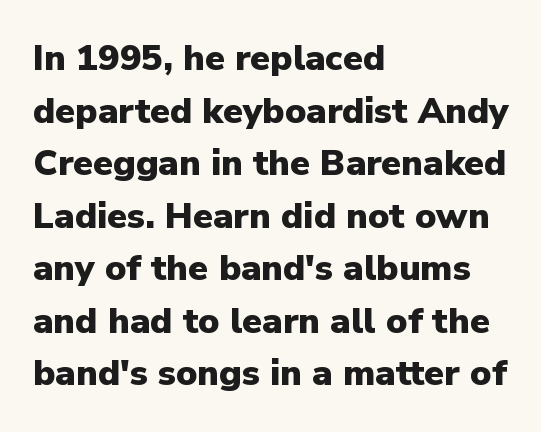
{"serif": "no", "italic": "no", "bold": "yes", "weight": "heavy", "width": "normal", "stroke_contrast": "low", "x_height": "medium", "monospaced": "no", "underline": "no", "align": "left", "line_spacing": "normal", "line_spacing_ratio": 1.46, "letter_spacing": "normal", "letter_spacing_em": 0.0, "glyph_px": 36}
